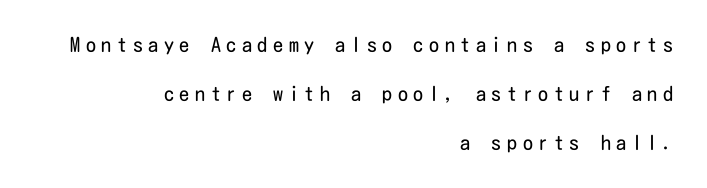
{"italic": "no", "bold": "no", "underline": "no", "align": "right", "line_spacing": "loose", "line_spacing_ratio": 2.46, "letter_spacing": "wide", "letter_spacing_em": 0.28, "glyph_px": 20}
